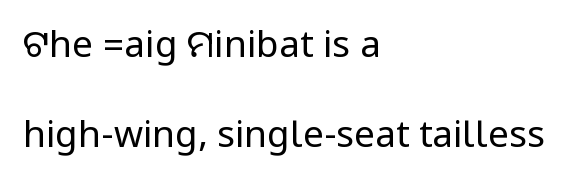
Q: Is the text bold? A: No.
Q: Is the text italic (slanted)? A: No, it is upright.
Q: Is the typeface a serif or a sans-serif typeface? A: Sans-serif.
Q: Is the text underlined? A: No.
Q: How is the paragraph aligned? A: Left-aligned.
Q: Is the spacing between letters normal or unusually wide? A: Normal.
Q: Is the spacing between lines tight, normal or loose? A: Loose.
Q: Width (condensed, normal, or wide)? A: Condensed.
Q: Stroke contrast? A: Low.
